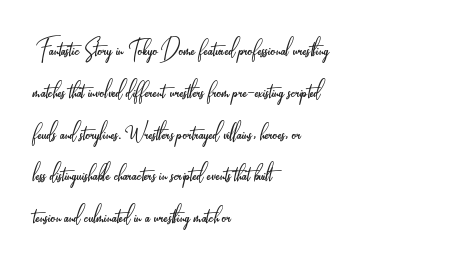
The image shows 29 px light, condensed sans-serif type; set left-aligned, normal line spacing (1.44x), normal letter spacing, not underlined; low stroke contrast and a small x-height.
